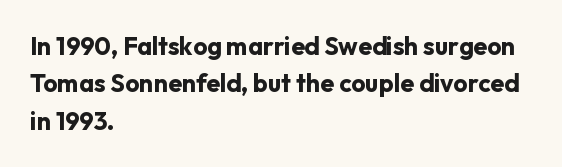
{"italic": "no", "bold": "yes", "underline": "no", "align": "left", "line_spacing": "normal", "line_spacing_ratio": 1.5, "letter_spacing": "normal", "letter_spacing_em": 0.0, "glyph_px": 25}
